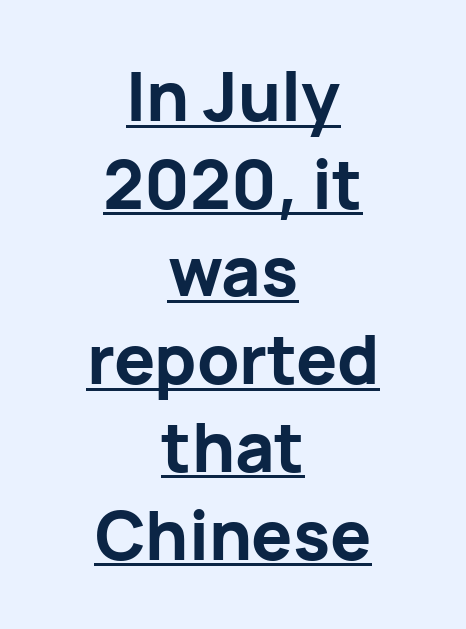
The sample's only ornament is a line tracing under the words. A student would call this center alignment; a typographer would say set centered. Successive baselines arrive at the customary interval. The passage shown is typed in a proportional face where columns would drift. Posture: vertical.
